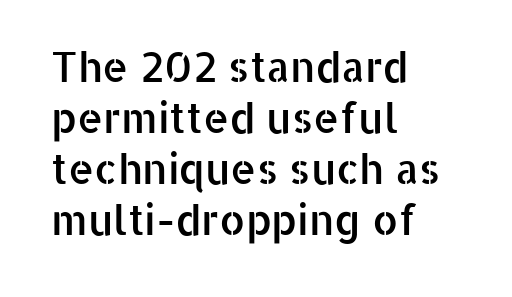
Just letters on the line, the space beneath them empty. A student would call this left alignment; a typographer would say flush left, rag right. Varying glyph widths throughout — classic text-font behaviour. Honestly, the letter spacing is just normal — you wouldn't notice it. The lettering stays uniformly vertical, giving the passage a roman look.
